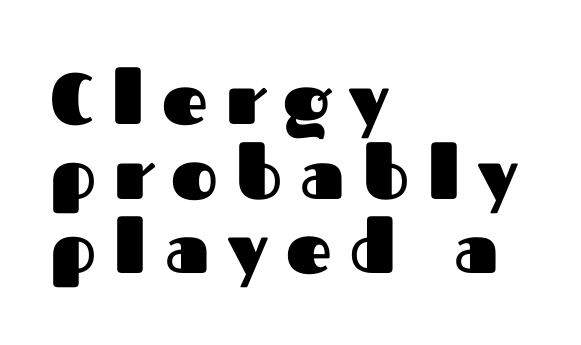
Between one letter and the next there's a generous, obvious gap. How would I describe the line gaps? Narrow and economical. Tall strokes in this sample are plumb rather than angled. In terms of weight, the rendering is a true, heavy bold. This sample uses a sans-serif face.
